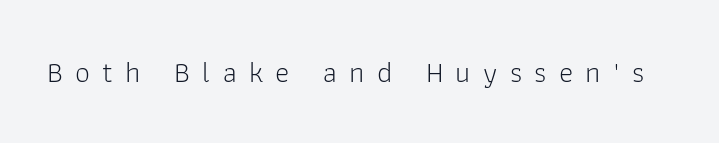
Q: Is the text bold? A: No.
Q: Is the text italic (slanted)? A: No, it is upright.
Q: Is the typeface a serif or a sans-serif typeface? A: Sans-serif.
Q: Is the text underlined? A: No.
Q: Is the spacing between letters normal or unusually wide? A: Unusually wide.
Q: Width (condensed, normal, or wide)? A: Normal.
Q: Stroke contrast? A: Low.
Q: x-height? A: Medium.
Q: Monospaced? A: No.
